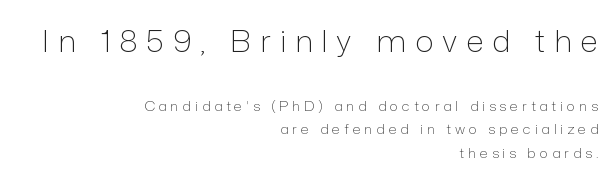
Q: Is the text bold? A: No.
Q: Is the text italic (slanted)? A: No, it is upright.
Q: Is the typeface a serif or a sans-serif typeface? A: Sans-serif.
Q: Is the text underlined? A: No.
Q: How is the paragraph aligned? A: Right-aligned.
Q: Is the spacing between letters normal or unusually wide? A: Unusually wide.
Q: Is the spacing between lines tight, normal or loose? A: Normal.
Q: Which block of text is set in a larger size, the first (top) or the second (bottom)? A: The first (top) one.
Q: Width (condensed, normal, or wide)? A: Normal.
Q: Stroke contrast? A: Low.
Q: x-height? A: Medium.
Q: Monospaced? A: No.
